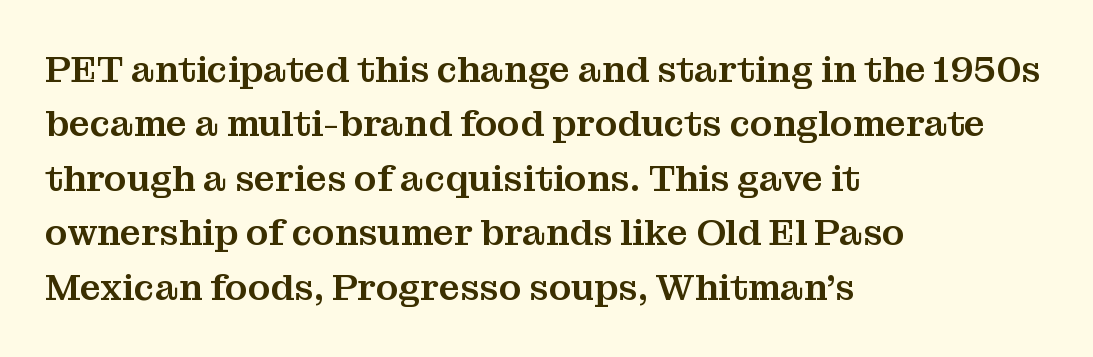
The image shows 37 px serif type, upright; set left-aligned, normal line spacing (1.47x), normal letter spacing, not underlined; medium stroke contrast and a medium x-height.
